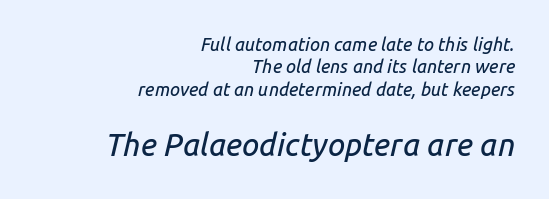
The image shows 31 px text type, italic (leaning right); set right-aligned, line spacing 1.24x, normal letter spacing, not underlined; the second (bottom) block is 1.72x larger; low stroke contrast and a medium x-height.
